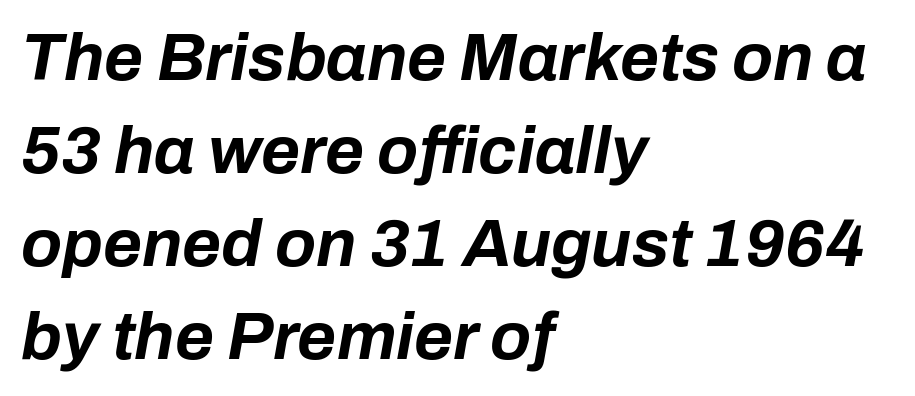
Q: Is the text bold? A: Yes.
Q: Is the text italic (slanted)? A: Yes, it leans right by about 10 degrees.
Q: Is the text underlined? A: No.
Q: How is the paragraph aligned? A: Left-aligned.
Q: Is the spacing between letters normal or unusually wide? A: Normal.
Q: Is the spacing between lines tight, normal or loose? A: Normal.
Q: Width (condensed, normal, or wide)? A: Normal.
Q: Stroke contrast? A: Low.
Q: x-height? A: Medium.
Q: Monospaced? A: No.
